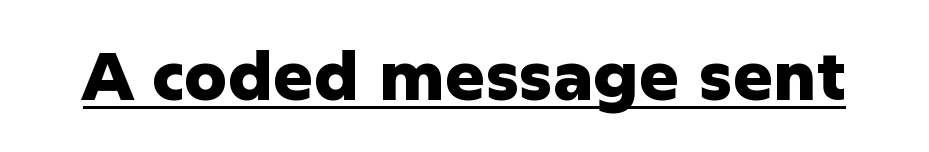
Q: Is the text bold? A: Yes.
Q: Is the text italic (slanted)? A: No, it is upright.
Q: Is the typeface a serif or a sans-serif typeface? A: Sans-serif.
Q: Is the text underlined? A: Yes.
Q: Is the spacing between letters normal or unusually wide? A: Normal.
Q: Width (condensed, normal, or wide)? A: Normal.
Q: Stroke contrast? A: Low.
Q: x-height? A: Medium.
Q: Monospaced? A: No.
